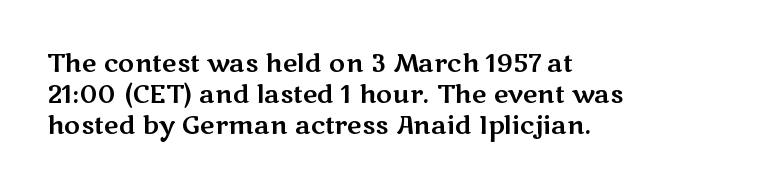
Q: Is the text italic (slanted)? A: No, it is upright.
Q: Is the text underlined? A: No.
Q: How is the paragraph aligned? A: Left-aligned.
Q: Is the spacing between letters normal or unusually wide? A: Normal.
Q: Is the spacing between lines tight, normal or loose? A: Normal.
